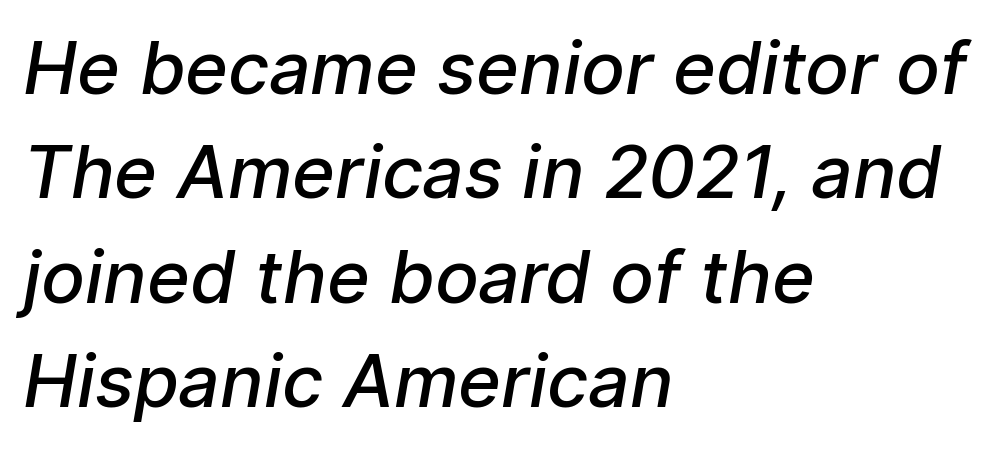
Summary of vertical rhythm: regular, with standard interline spacing. The passage shown is semibold, sitting just below true bold. Observe the ordinary spacing: letters are neighbours, not strangers. Varying glyph widths throughout — classic text-font behaviour.
